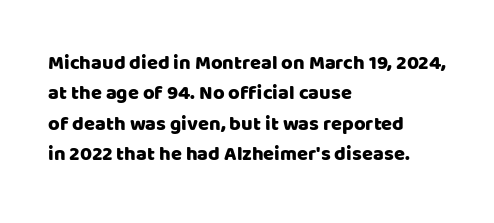
{"italic": "no", "underline": "no", "align": "left", "line_spacing": "normal", "line_spacing_ratio": 1.52, "letter_spacing": "normal", "letter_spacing_em": 0.0, "glyph_px": 20}
